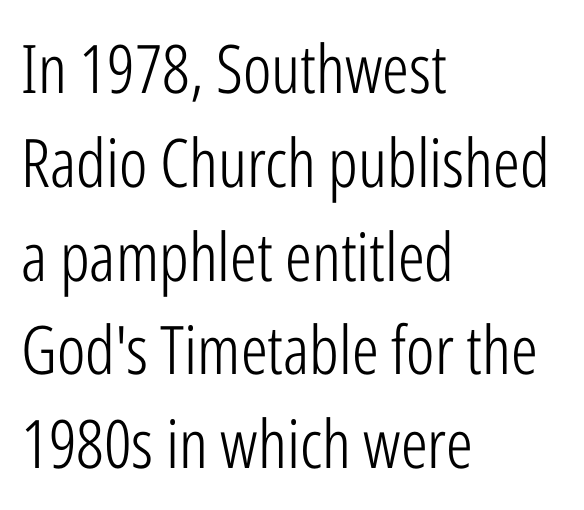
{"serif": "no", "italic": "no", "bold": "no", "weight": "light", "width": "condensed", "stroke_contrast": "low", "x_height": "medium", "monospaced": "no", "underline": "no", "align": "left", "line_spacing": "normal", "line_spacing_ratio": 1.4, "letter_spacing": "normal", "letter_spacing_em": 0.0, "glyph_px": 67}
